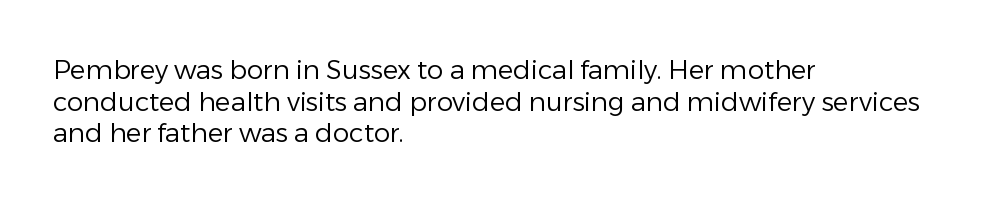
Nope, not italic — everything's standing straight. The font is comparable to plain body text, perhaps lighter. Inter-character spacing is left at the font's built-in metrics. The zone under the glyphs is completely vacant. These lines are set flush left with a ragged right edge.
